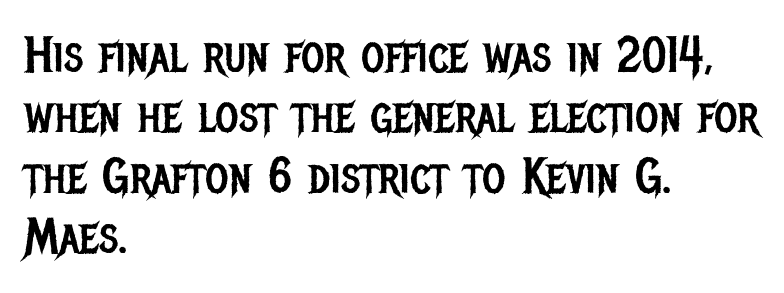
Each letter's strokes conclude bluntly, with no projecting serifs. It's the straight-up-and-down kind of type. The rendering uses natural spacing where letterforms have individual widths. Letters rest on an invisible, unmarked baseline. Horizontally, the lines are justified to the leading edge only.
